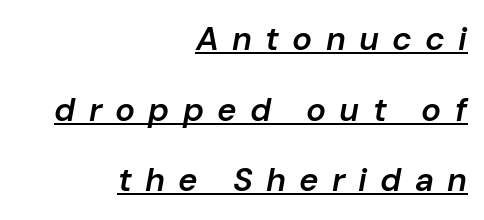
The image shows 33 px semibold type, italic (leaning right); set right-aligned, loose line spacing (2.14x), unusually wide letter spacing (+0.4 em), underlined; low stroke contrast and a medium x-height.
